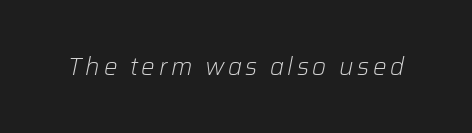
Q: Is the text bold? A: No.
Q: Is the text italic (slanted)? A: Yes, it leans right by about 12 degrees.
Q: Is the text underlined? A: No.
